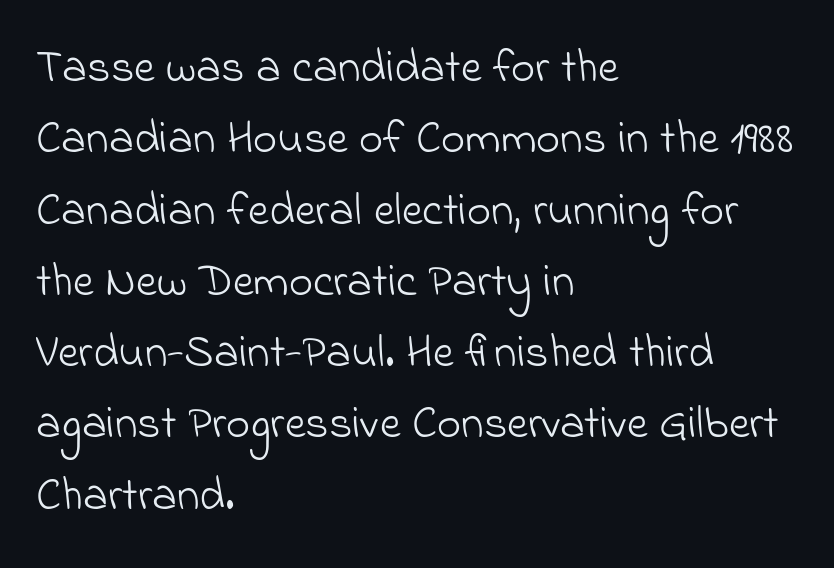
The space between consecutive lines is moderate. The text block is weighted toward the left margin, trailing off unevenly rightward. The letterforms sit at book weight or below. Stroke terminals: plain, sans-serif.
